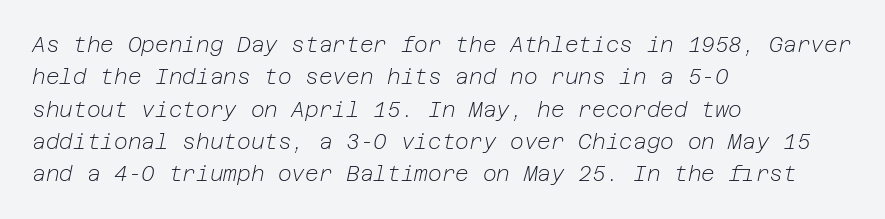
{"italic": "yes", "lean": "right", "slant_degrees": 12, "bold": "no", "underline": "no", "align": "left", "line_spacing": "normal", "line_spacing_ratio": 1.54, "letter_spacing": "normal", "letter_spacing_em": 0.0, "glyph_px": 21}
